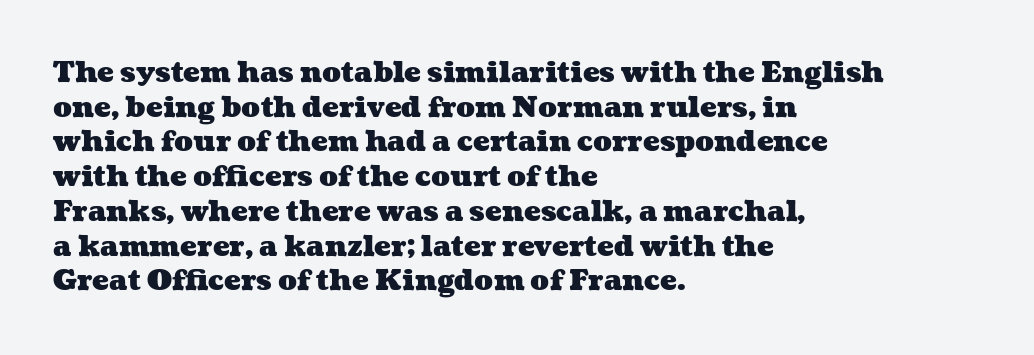
These lines are set flush left with a ragged right edge. The letters advance in unequal steps, a hallmark of proportional type. Weight check: bold — yes, fully. A bare baseline throughout the passage.
